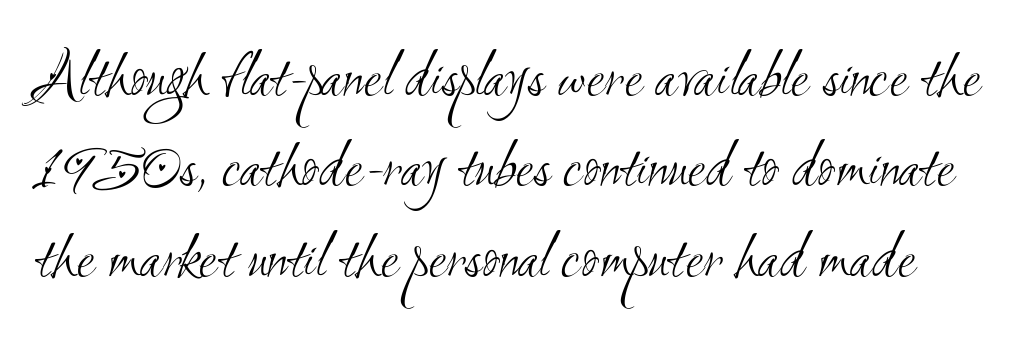
Q: Is the text bold? A: No.
Q: Is the typeface a serif or a sans-serif typeface? A: Sans-serif.
Q: Is the text underlined? A: No.
Q: Is the spacing between letters normal or unusually wide? A: Normal.
Q: Is the spacing between lines tight, normal or loose? A: Normal.
Q: Width (condensed, normal, or wide)? A: Condensed.
Q: Stroke contrast? A: Medium.
Q: x-height? A: Small.
Q: Monospaced? A: No.
